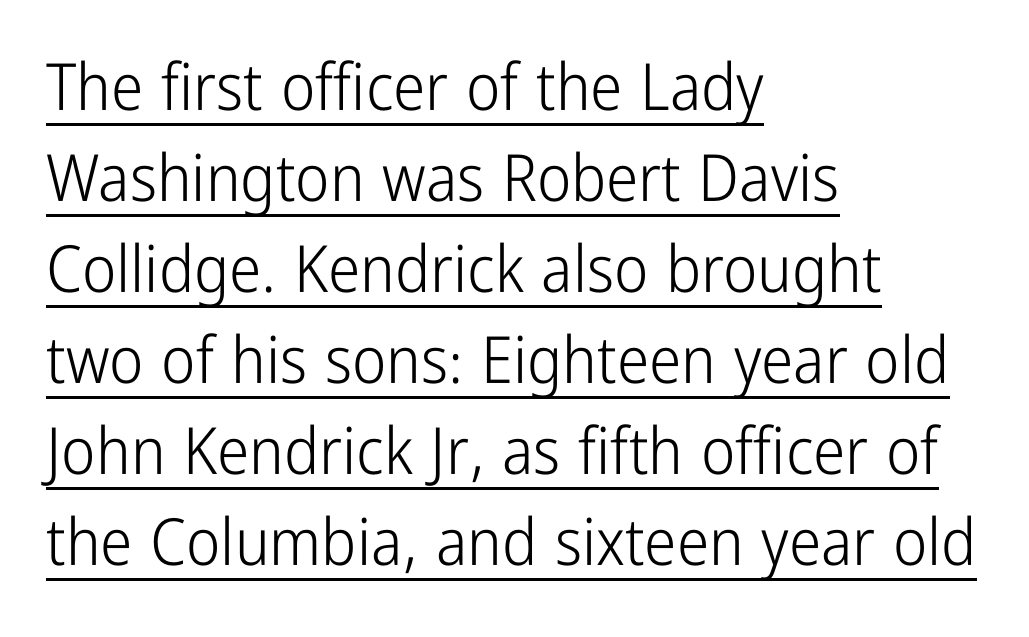
{"serif": "no", "italic": "no", "bold": "no", "weight": "light", "width": "condensed", "stroke_contrast": "low", "x_height": "medium", "monospaced": "no", "underline": "yes", "align": "left", "line_spacing": "normal", "line_spacing_ratio": 1.4, "letter_spacing": "normal", "letter_spacing_em": 0.0, "glyph_px": 65}
